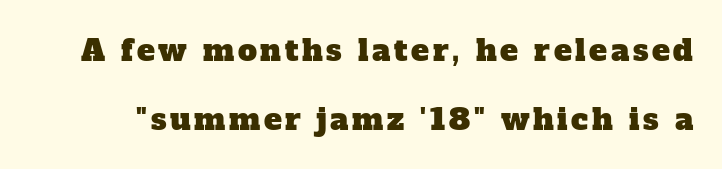
Q: Is the typeface a serif or a sans-serif typeface? A: Serif.
Q: Is the text underlined? A: No.
Q: Is the spacing between lines tight, normal or loose? A: Loose.
Q: Width (condensed, normal, or wide)? A: Normal.
Q: Stroke contrast? A: Low.
Q: x-height? A: Medium.
Q: Monospaced? A: No.
